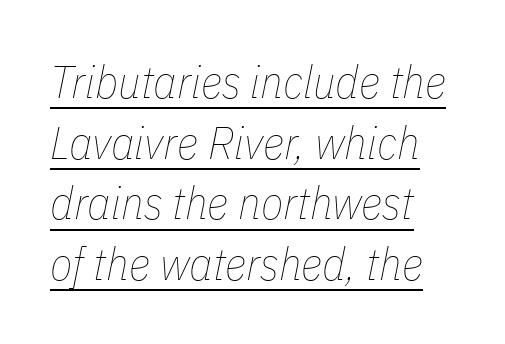
{"italic": "yes", "lean": "right", "slant_degrees": 11, "bold": "no", "weight": "thin", "width": "condensed", "stroke_contrast": "low", "x_height": "medium", "monospaced": "no", "underline": "yes", "align": "left", "line_spacing": "normal", "line_spacing_ratio": 1.32, "letter_spacing": "normal", "letter_spacing_em": 0.0, "glyph_px": 46}
